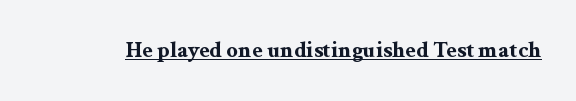
The image shows 23 px bold type, upright; set normal letter spacing, underlined.
